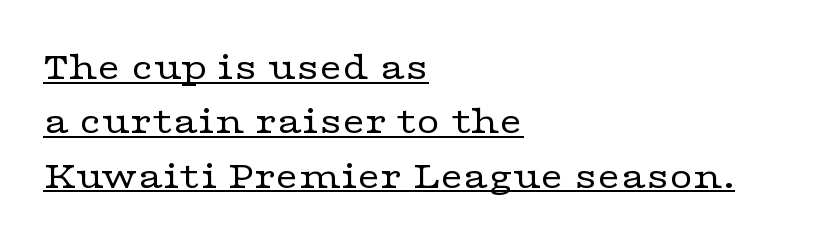
Rows of type keep a routine distance in the vertical direction. Default kerning and tracking; the words read as compact shapes. The font sits on the lighter half of the weight spectrum, regular included. Does the type have serifs? Yes, each stem ends in a small foot. Character widths vary here, with narrow letters taking less room than wide ones. The rendering anchors every line to the left-hand side.
